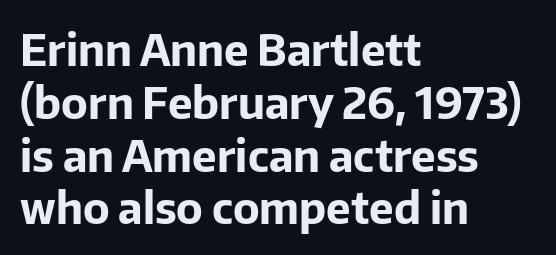
The image shows 44 px bold sans-serif type, upright; set left-aligned, line spacing 1.2x, normal letter spacing, not underlined; low stroke contrast and a medium x-height.
